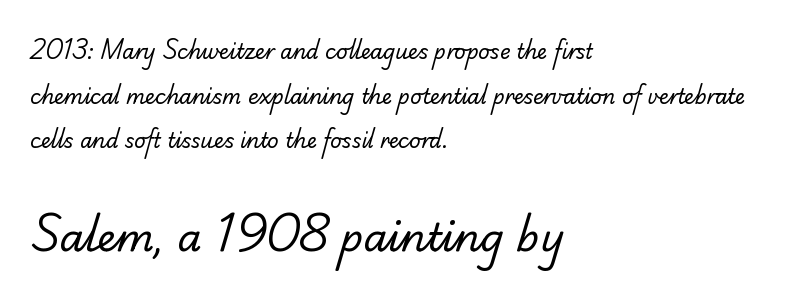
The image shows 39 px regular-weight sans-serif type; set left-aligned, loose line spacing (2.23x), normal letter spacing, not underlined; the second (bottom) block is 1.95x larger; low stroke contrast and a small x-height.
